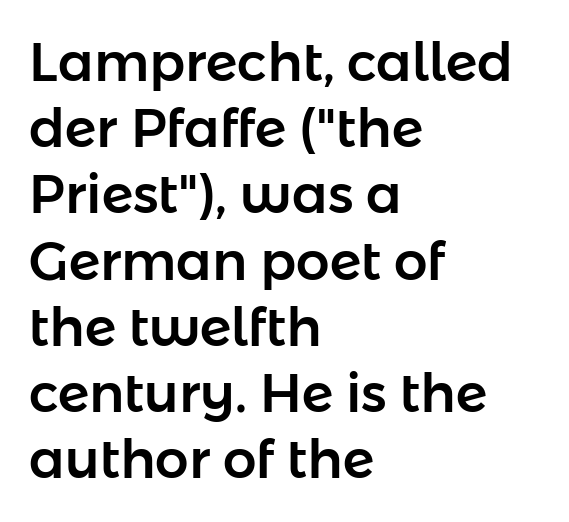
Q: Is the text italic (slanted)? A: No, it is upright.
Q: Is the typeface a serif or a sans-serif typeface? A: Sans-serif.
Q: Is the text underlined? A: No.
Q: How is the paragraph aligned? A: Left-aligned.
Q: Is the spacing between letters normal or unusually wide? A: Normal.
Q: Is the spacing between lines tight, normal or loose? A: Normal.
Q: Width (condensed, normal, or wide)? A: Normal.
Q: Stroke contrast? A: Low.
Q: x-height? A: Medium.
Q: Monospaced? A: No.
